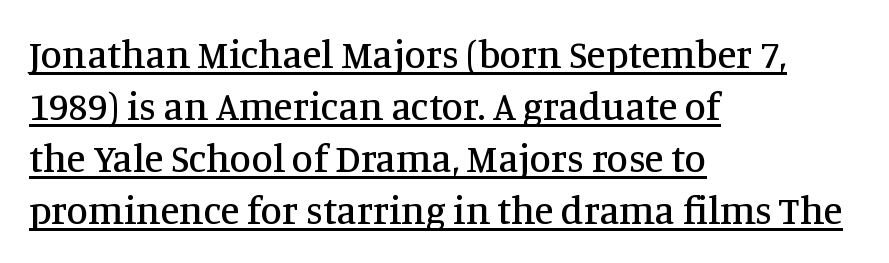
The image shows 39 px serif type, upright; set left-aligned, normal line spacing (1.33x), normal letter spacing, underlined; medium stroke contrast and a large x-height.
